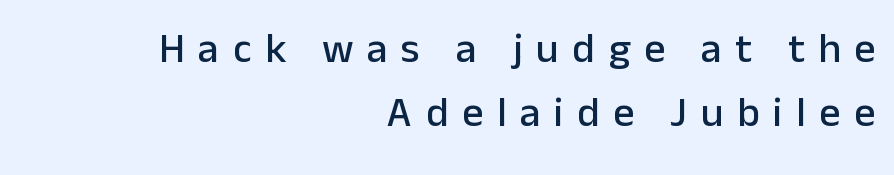
The leading is moderate, giving the passage an even texture. The specimen omits any rule beneath the text block's lines. The rendering shows plain stroke endings on the letterforms — a sans-serif design. Do the letters lean? They stand straight.
